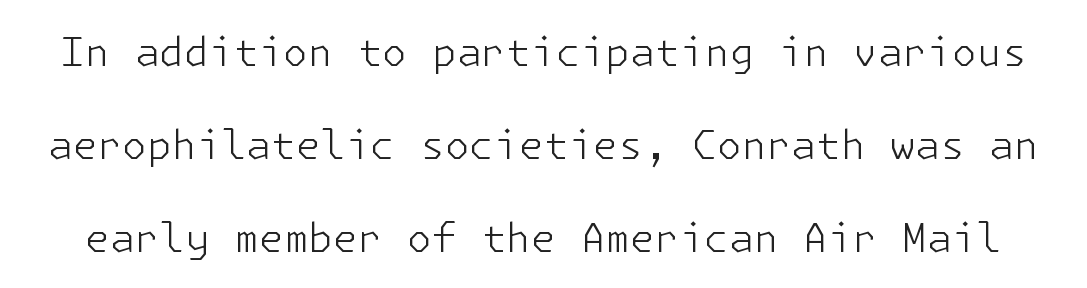
Q: Is the text bold? A: No.
Q: Is the text italic (slanted)? A: No, it is upright.
Q: Is the typeface a serif or a sans-serif typeface? A: Sans-serif.
Q: Is the text underlined? A: No.
Q: Is the spacing between letters normal or unusually wide? A: Normal.
Q: Is the spacing between lines tight, normal or loose? A: Loose.
Q: Width (condensed, normal, or wide)? A: Normal.
Q: Stroke contrast? A: Low.
Q: x-height? A: Medium.
